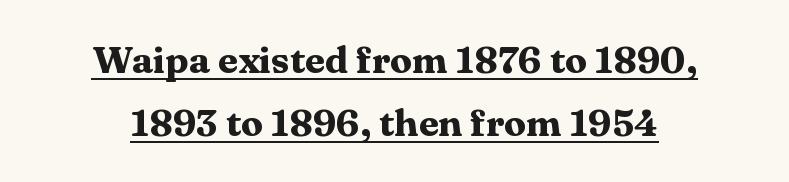
Q: Is the text bold? A: Yes.
Q: Is the text italic (slanted)? A: No, it is upright.
Q: Is the typeface a serif or a sans-serif typeface? A: Serif.
Q: Is the text underlined? A: Yes.
Q: How is the paragraph aligned? A: Centered.
Q: Is the spacing between letters normal or unusually wide? A: Normal.
Q: Is the spacing between lines tight, normal or loose? A: Normal.
Q: Width (condensed, normal, or wide)? A: Wide.
Q: Stroke contrast? A: Medium.
Q: x-height? A: Medium.
Q: Monospaced? A: No.
